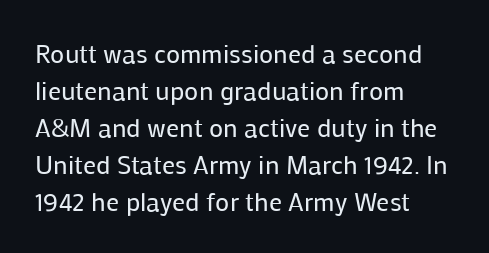
Rule under the text: the space is simply empty. The tracking reads as untouched default to a designer's eye. Compared with a typical body face, this is equally light or lighter still. A student would call this left alignment; a typographer would say flush left, rag right. The rows are spaced the way most documents space them.
